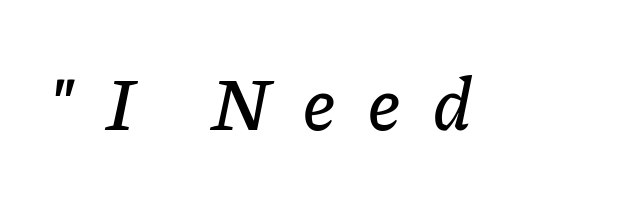
{"italic": "yes", "lean": "right", "slant_degrees": 11, "width": "normal", "stroke_contrast": "low", "x_height": "medium", "monospaced": "no", "underline": "no", "letter_spacing": "wide", "letter_spacing_em": 0.44, "glyph_px": 75}
